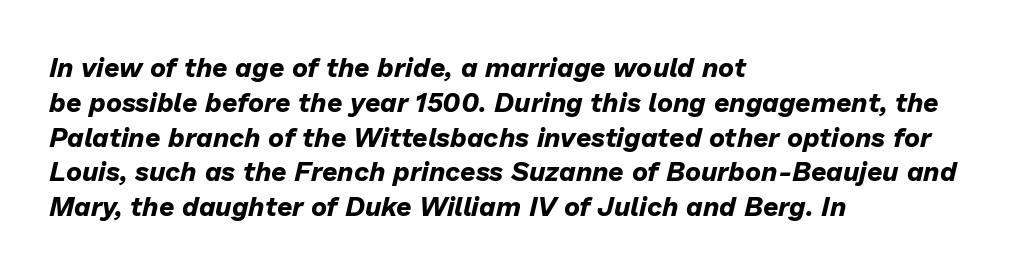
Q: Is the text bold? A: Yes.
Q: Is the text italic (slanted)? A: Yes, it leans right by about 13 degrees.
Q: Is the text underlined? A: No.
Q: How is the paragraph aligned? A: Left-aligned.
Q: Is the spacing between letters normal or unusually wide? A: Normal.
Q: Is the spacing between lines tight, normal or loose? A: Normal.
